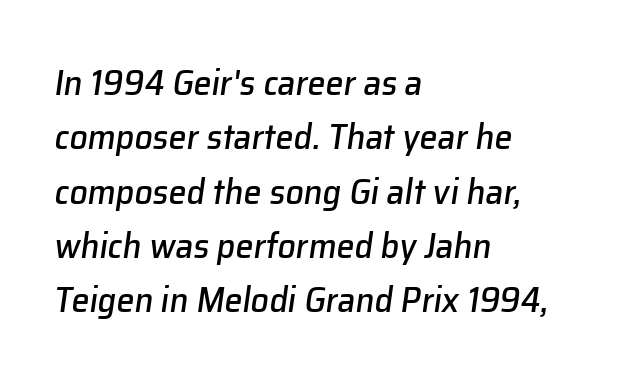
Q: Is the text italic (slanted)? A: Yes, it leans right by about 8 degrees.
Q: Is the text underlined? A: No.
Q: How is the paragraph aligned? A: Left-aligned.
Q: Is the spacing between letters normal or unusually wide? A: Normal.
Q: Is the spacing between lines tight, normal or loose? A: Normal.
Q: Width (condensed, normal, or wide)? A: Normal.
Q: Stroke contrast? A: Low.
Q: x-height? A: Medium.
Q: Monospaced? A: No.
